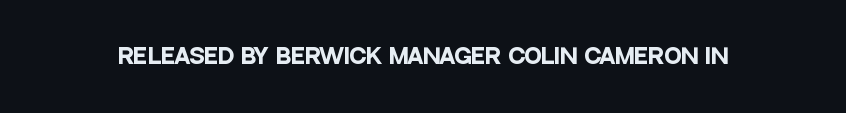
The image shows 21 px bold type, upright; set normal letter spacing, not underlined.
